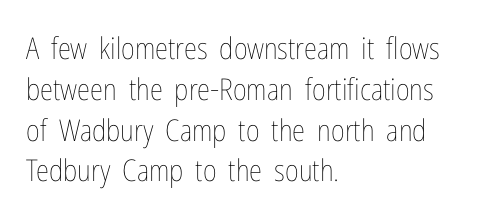
The image shows 30 px thin, condensed type, upright; set left-aligned, normal line spacing (1.36x), normal letter spacing, not underlined; low stroke contrast and a medium x-height.
